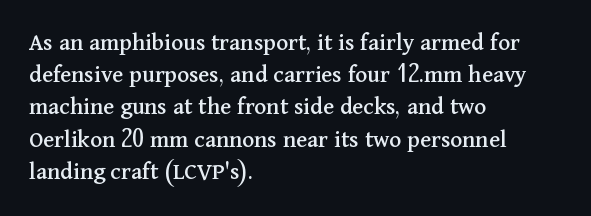
Q: Is the text italic (slanted)? A: No, it is upright.
Q: Is the text underlined? A: No.
Q: How is the paragraph aligned? A: Left-aligned.
Q: Is the spacing between letters normal or unusually wide? A: Normal.
Q: Is the spacing between lines tight, normal or loose? A: Normal.
